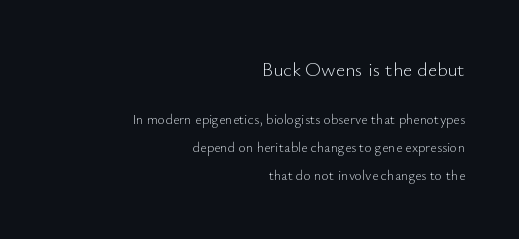
{"italic": "no", "bold": "no", "underline": "no", "align": "right", "line_spacing": "loose", "line_spacing_ratio": 1.97, "letter_spacing": "normal", "letter_spacing_em": 0.0, "larger_block": "first", "size_ratio": 1.43, "glyph_px": 20}
